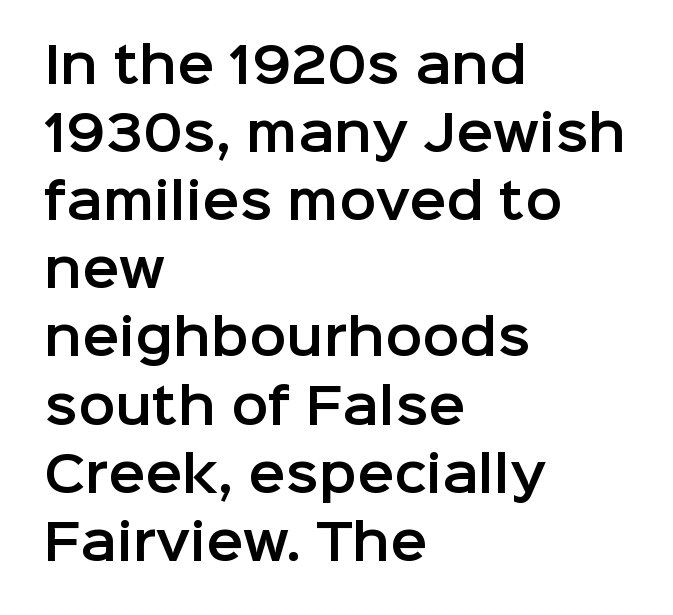
{"serif": "no", "italic": "no", "width": "normal", "stroke_contrast": "low", "x_height": "medium", "monospaced": "no", "underline": "no", "align": "left", "line_spacing": "normal", "line_spacing_ratio": 1.39, "letter_spacing": "normal", "letter_spacing_em": 0.0, "glyph_px": 49}
